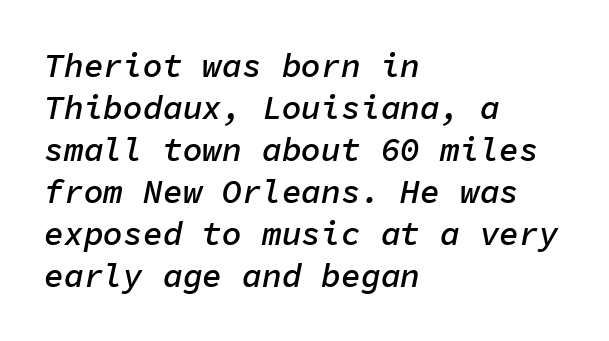
Vertically, the passage feels balanced, rows spaced as you'd expect. If you drew a line through each stem, it would be angled. Line beginnings align vertically; line endings do not. Slightly chunky letters — semibold, I'd say, not full bold.
